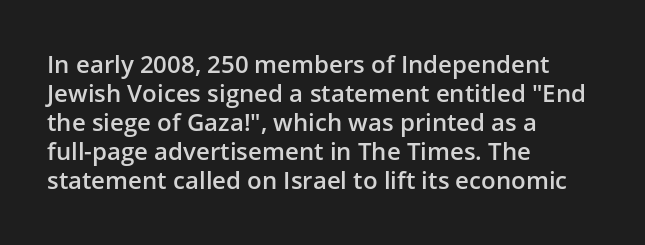
Q: Is the text bold? A: Semi-bold.
Q: Is the text italic (slanted)? A: No, it is upright.
Q: Is the text underlined? A: No.
Q: How is the paragraph aligned? A: Left-aligned.
Q: Is the spacing between letters normal or unusually wide? A: Normal.
